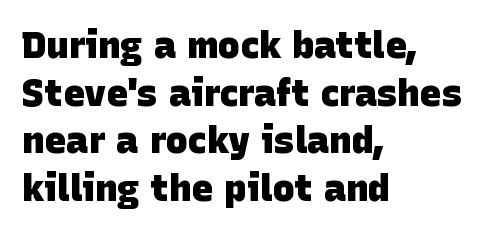
{"serif": "no", "bold": "yes", "weight": "heavy", "width": "normal", "stroke_contrast": "low", "x_height": "large", "monospaced": "no", "underline": "no", "align": "left", "line_spacing": "normal", "line_spacing_ratio": 1.29, "letter_spacing": "normal", "letter_spacing_em": 0.0, "glyph_px": 37}
